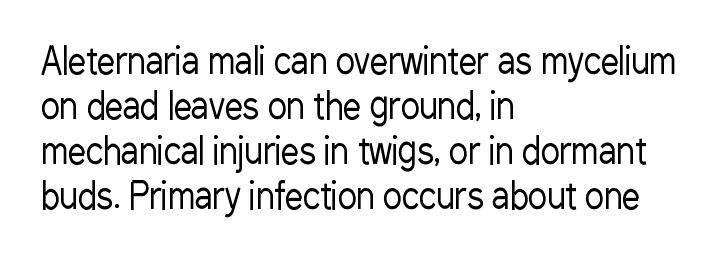
The image shows 36 px regular-weight, condensed sans-serif type, upright; set left-aligned, normal line spacing (1.25x), normal letter spacing, not underlined; low stroke contrast and a medium x-height.
